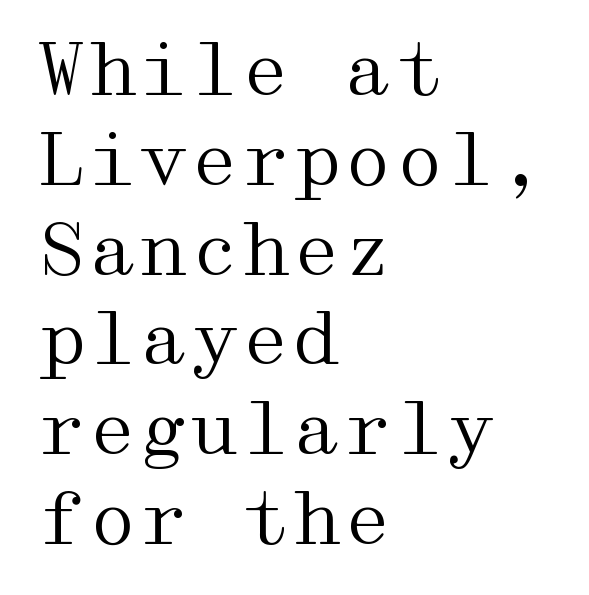
The image shows 73 px regular-weight, wide serif type, upright; set left-aligned, line spacing 1.23x, normal letter spacing, not underlined; medium stroke contrast and a medium x-height.
